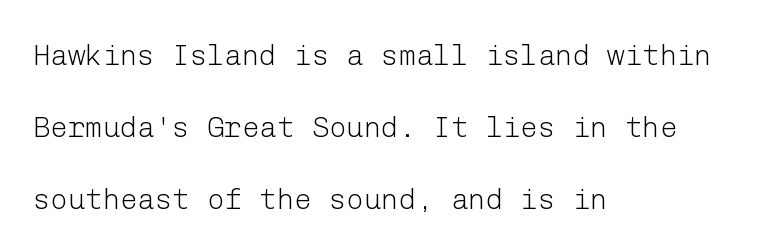
{"serif": "no", "italic": "no", "bold": "no", "weight": "light", "width": "normal", "stroke_contrast": "low", "x_height": "medium", "underline": "no", "align": "left", "line_spacing": "loose", "line_spacing_ratio": 2.48, "letter_spacing": "normal", "letter_spacing_em": 0.0, "glyph_px": 29}
